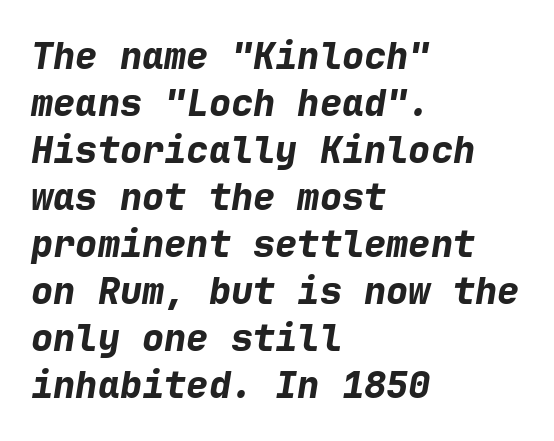
{"italic": "yes", "lean": "right", "slant_degrees": 9, "bold": "yes", "weight": "bold", "width": "normal", "stroke_contrast": "low", "x_height": "medium", "monospaced": "yes", "underline": "no", "align": "left", "line_spacing": "normal", "line_spacing_ratio": 1.27, "letter_spacing": "normal", "letter_spacing_em": 0.0, "glyph_px": 37}
